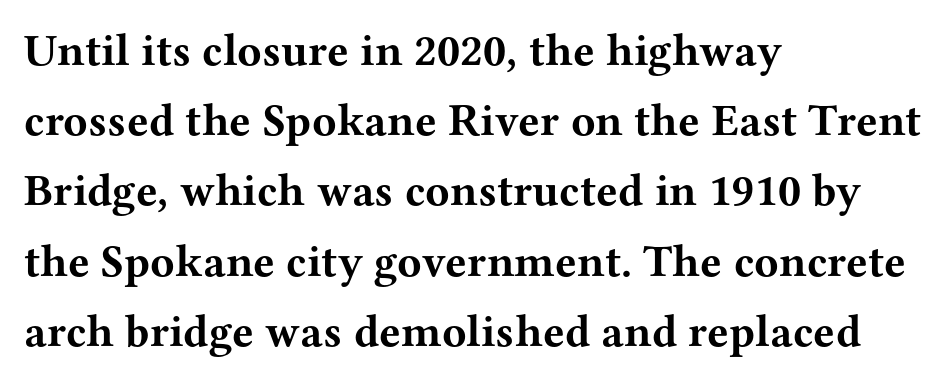
The font family rendered here belongs to the serif group. A bare baseline throughout the passage. Compared with an ordinary text face, these strokes are far heavier — a full bold. This is roman type, the default non-slanted kind. Varying glyph widths throughout — classic text-font behaviour. Horizontal bands of white between lines are of average thickness.
